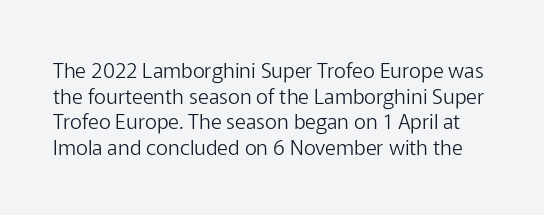
Q: Is the text bold? A: No.
Q: Is the text italic (slanted)? A: No, it is upright.
Q: Is the text underlined? A: No.
Q: Is the spacing between letters normal or unusually wide? A: Normal.
